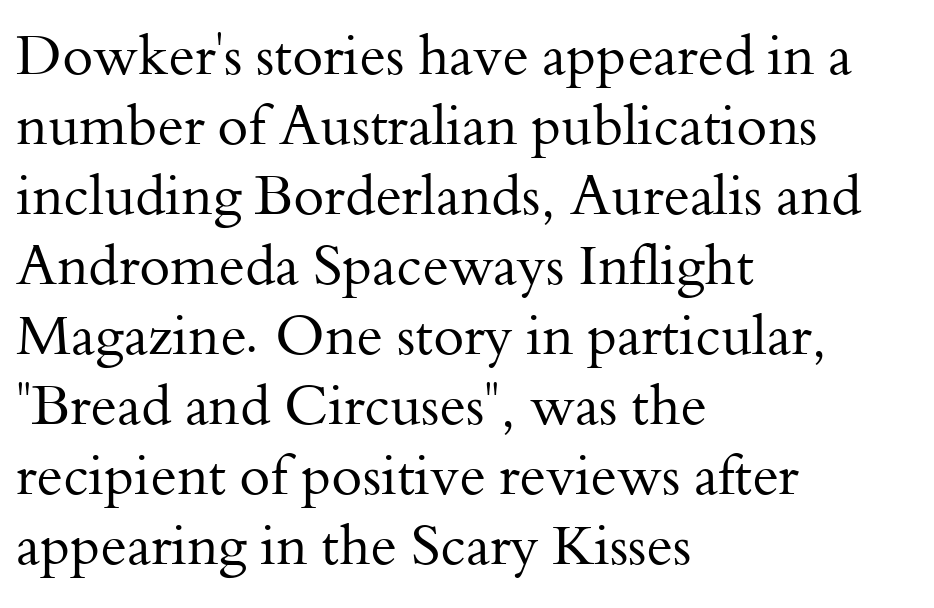
{"serif": "yes", "italic": "no", "bold": "no", "weight": "regular", "width": "normal", "stroke_contrast": "medium", "x_height": "small", "monospaced": "no", "underline": "no", "align": "left", "line_spacing": "normal", "line_spacing_ratio": 1.25, "letter_spacing": "normal", "letter_spacing_em": 0.0, "glyph_px": 56}
